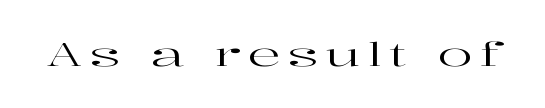
This sample has the flowing, uneven cadence of proportional lettering. Regarding serifs, this sample has them. This rendering widens character spacing well past its baseline value. Posture: vertical. Has an underline been added? It has not.
